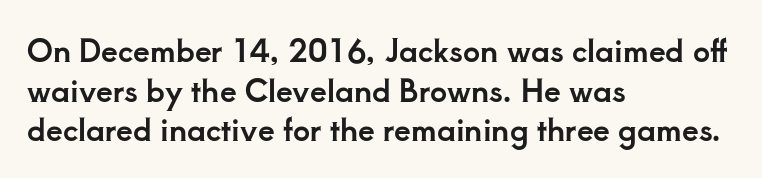
{"serif": "yes", "italic": "no", "width": "normal", "stroke_contrast": "low", "x_height": "small", "monospaced": "no", "underline": "no", "align": "left", "line_spacing": "normal", "line_spacing_ratio": 1.32, "letter_spacing": "normal", "letter_spacing_em": 0.0, "glyph_px": 30}
